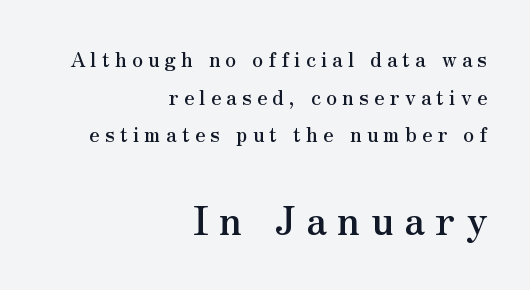
Character widths vary here, with narrow letters taking less room than wide ones. Check where the strokes stop: tiny serifs finish them off. Tall strokes in this sample are plumb rather than angled. Only glyphs here, with clear space below each row. Is the block centered? No — it sits flush against the right margin. Top chunk: small. Bottom chunk: large.
